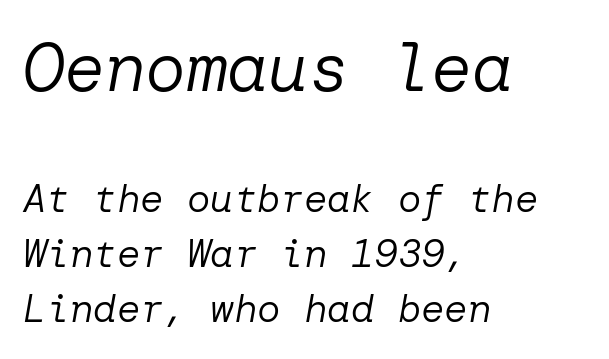
The face used here has a pronounced slope to its letters. Default kerning and tracking; the words read as compact shapes. Is this a heavy cut? Hardly; it is regular or lighter. Regarding leading, the lines here are spaced in the standard way.
